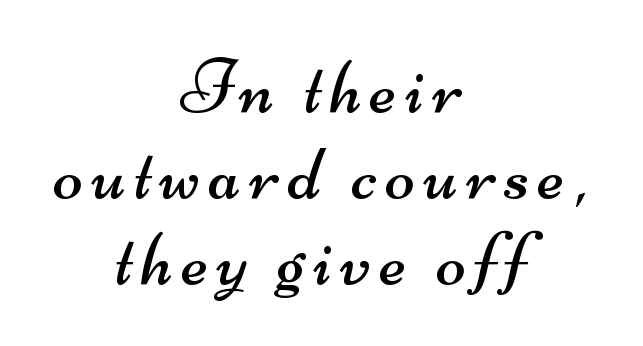
In CSS terms this would be text-align: center. Nothing sits at the stroke ends, so this counts as sans-serif. Do the characters align in a grid? No, the font is proportional. The characters are drawn with everyday or finer stroke widths. Lines of text with bare space underneath. Is there much room between lines? No — they nearly touch.
